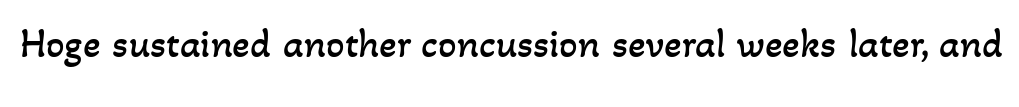
The image shows 41 px regular-weight type; set normal letter spacing, not underlined; low stroke contrast and a small x-height.
